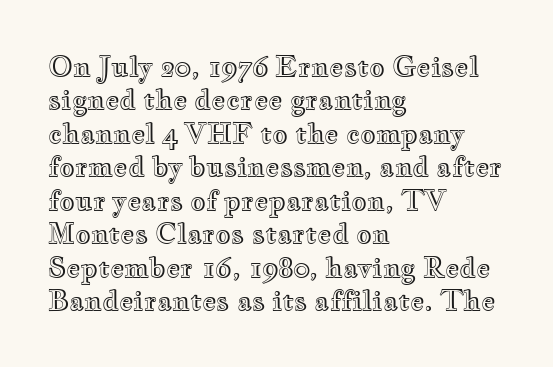
Q: Is the text italic (slanted)? A: No, it is upright.
Q: Is the text underlined? A: No.
Q: How is the paragraph aligned? A: Left-aligned.
Q: Is the spacing between letters normal or unusually wide? A: Normal.
